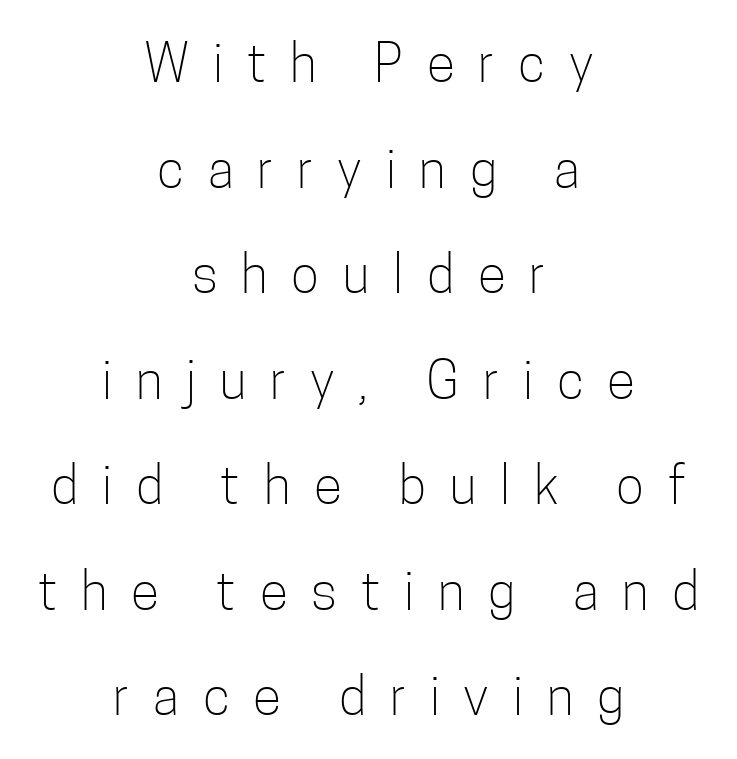
The image shows 52 px light, condensed sans-serif type, upright; set centered, loose line spacing (2.03x), unusually wide letter spacing (+0.46 em), not underlined; low stroke contrast and a medium x-height.
